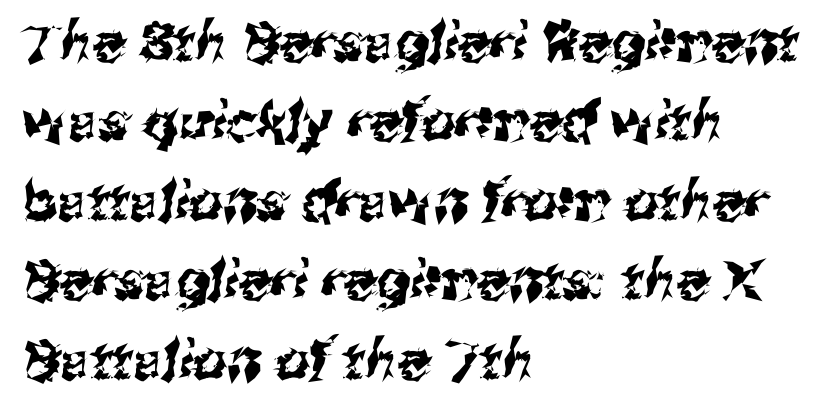
The image shows 54 px sans-serif type; set left-aligned, normal line spacing (1.47x), normal letter spacing, not underlined; medium stroke contrast and a medium x-height.
